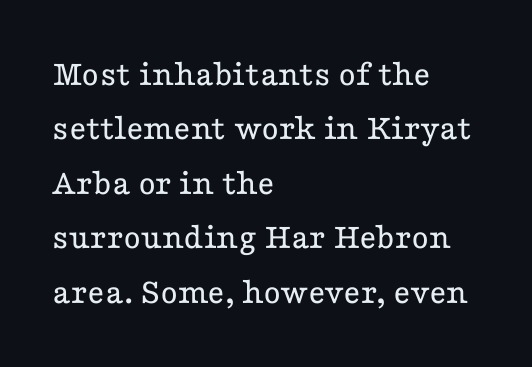
Q: Is the text bold? A: No.
Q: Is the text italic (slanted)? A: No, it is upright.
Q: Is the typeface a serif or a sans-serif typeface? A: Serif.
Q: Is the text underlined? A: No.
Q: How is the paragraph aligned? A: Left-aligned.
Q: Is the spacing between letters normal or unusually wide? A: Normal.
Q: Is the spacing between lines tight, normal or loose? A: Normal.
Q: Width (condensed, normal, or wide)? A: Wide.
Q: Stroke contrast? A: Low.
Q: x-height? A: Medium.
Q: Monospaced? A: No.
